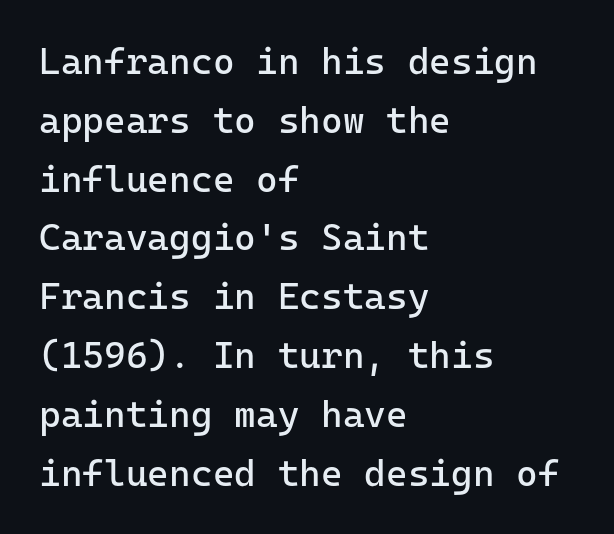
Lines of text with bare space underneath. Italic? Not at all — the glyphs are vertical. Weight: not bold — regular or lighter. Look at the bottom of the vertical strokes: they stop flat, with no serifs. Is the block centered? No — it sits flush against the left margin. Tracking here is standard; glyphs follow each other at the usual distance.
